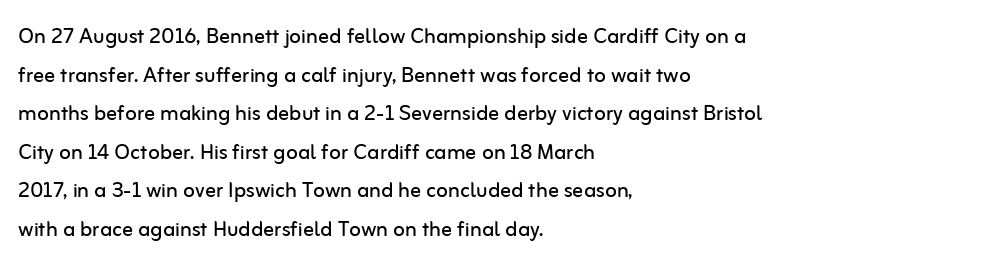
The image shows 27 px text type, upright; set left-aligned, normal line spacing (1.43x), normal letter spacing, not underlined.
